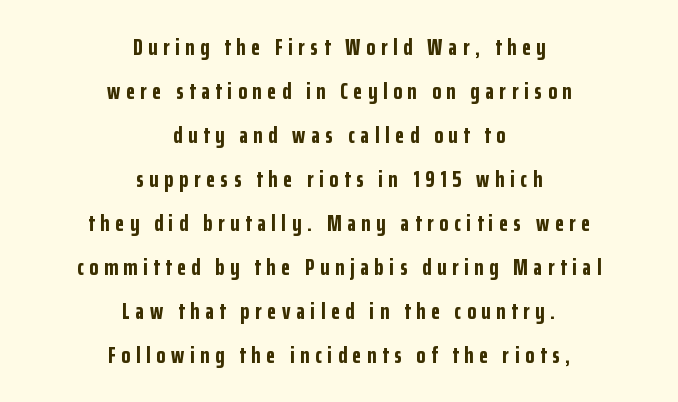
The image shows 23 px bold type, upright; set centered, loose line spacing (1.91x), unusually wide letter spacing (+0.25 em), not underlined.
